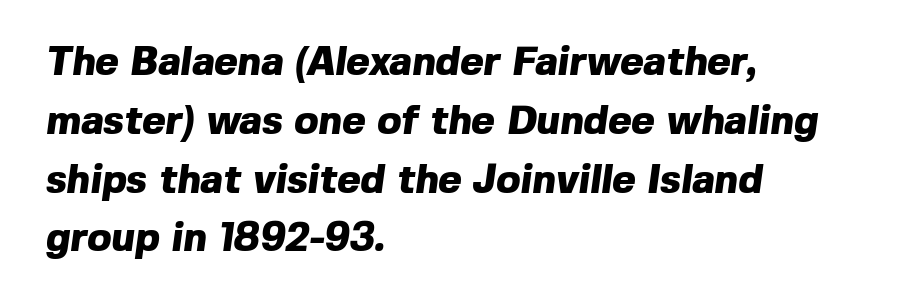
The image shows 40 px heavy sans-serif type; set left-aligned, normal line spacing (1.47x), normal letter spacing, not underlined; a medium x-height.
